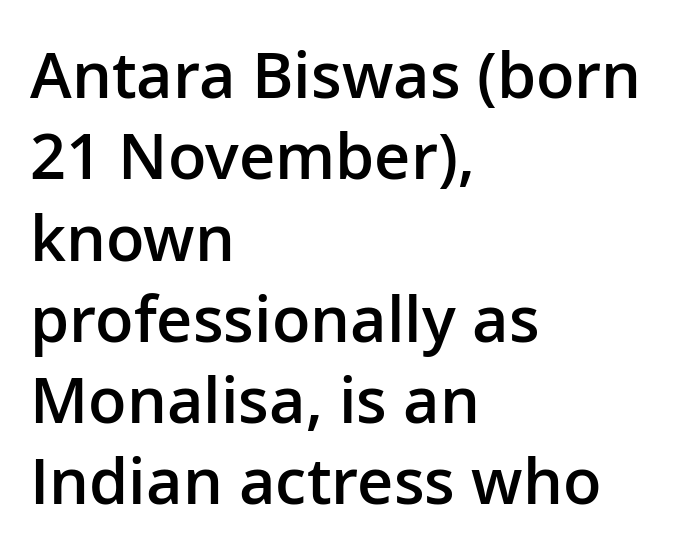
{"serif": "no", "italic": "no", "bold": "semi", "weight": "semibold", "width": "normal", "stroke_contrast": "low", "x_height": "medium", "monospaced": "no", "underline": "no", "align": "left", "line_spacing": "normal", "line_spacing_ratio": 1.29, "letter_spacing": "normal", "letter_spacing_em": 0.0, "glyph_px": 63}
